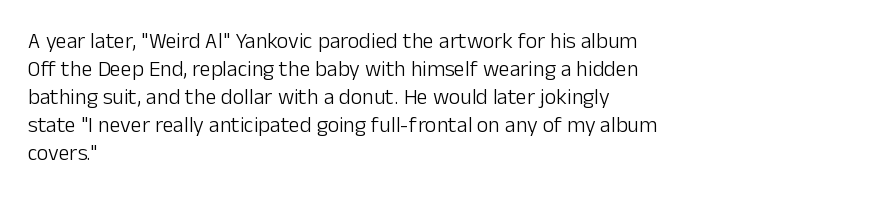
The image shows 22 px text type, upright; set left-aligned, normal line spacing (1.27x), normal letter spacing, not underlined.
